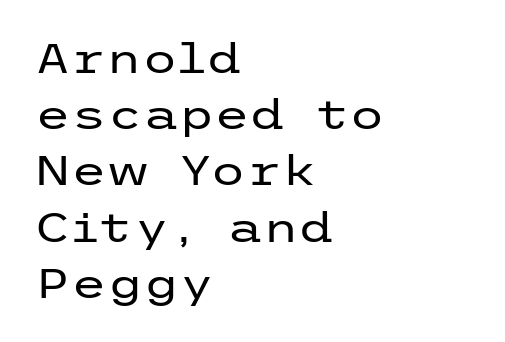
The image shows 41 px regular-weight, wide sans-serif type, upright; set left-aligned, normal line spacing (1.37x), normal letter spacing, not underlined; low stroke contrast and a medium x-height.
